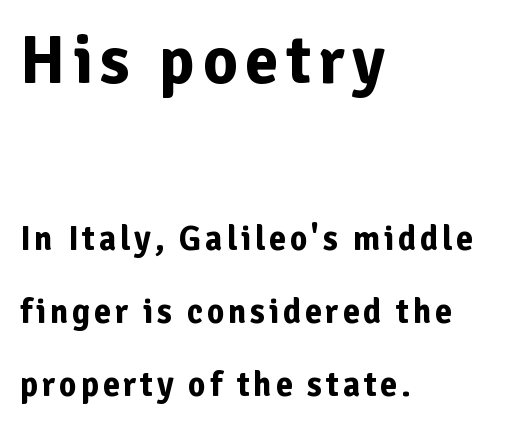
{"serif": "no", "italic": "no", "bold": "yes", "weight": "bold", "width": "normal", "stroke_contrast": "low", "x_height": "medium", "monospaced": "no", "underline": "no", "align": "left", "line_spacing": "loose", "line_spacing_ratio": 2.15, "larger_block": "first", "size_ratio": 1.97, "glyph_px": 67}
